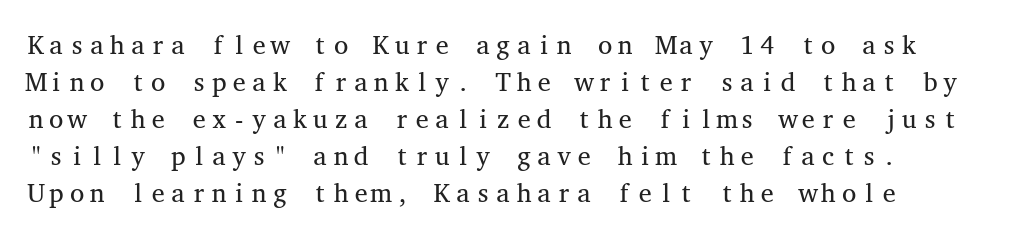
How would I describe the line gaps? Plain and ordinary. Stems here are at most as thick as an everyday book face. Does extra space separate the letters? No, they use regular spacing. Rule under the text: the space is simply empty. Characters remain perfectly vertical along every line.
